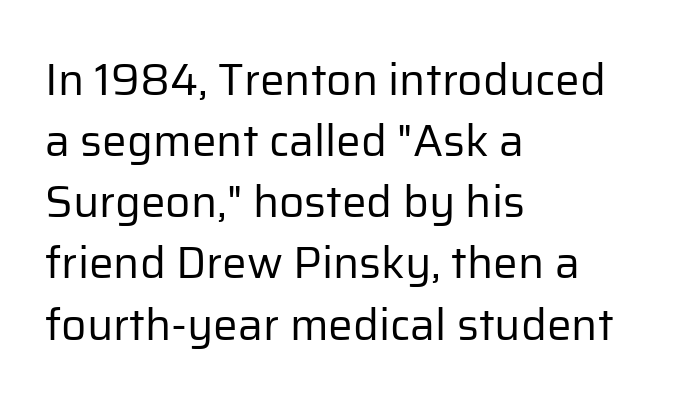
{"serif": "no", "italic": "no", "bold": "no", "weight": "regular", "width": "normal", "stroke_contrast": "low", "x_height": "medium", "monospaced": "no", "underline": "no", "align": "left", "line_spacing": "normal", "line_spacing_ratio": 1.39, "letter_spacing": "normal", "letter_spacing_em": 0.0, "glyph_px": 44}
